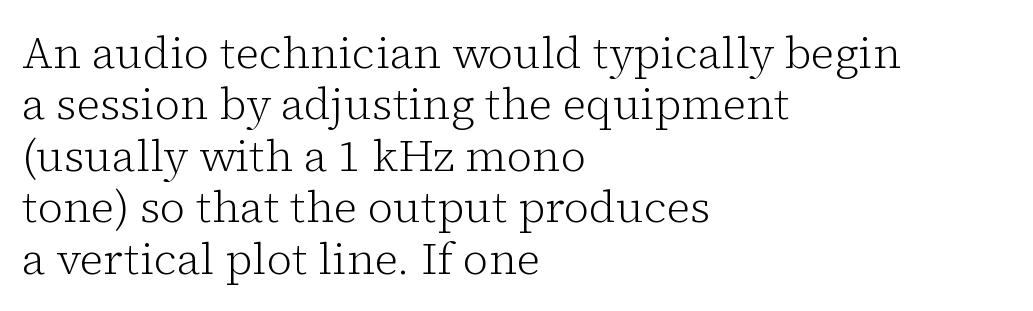
The image shows 44 px light serif type, upright; set left-aligned, line spacing 1.17x, normal letter spacing, not underlined; low stroke contrast and a medium x-height.
